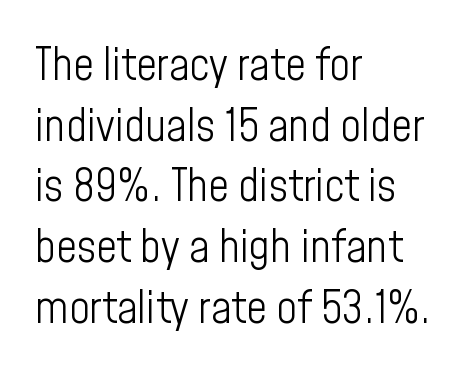
The words here are not underlined. These lines sit exactly where default settings would place them. Each word holds together tightly as a unit, with standard inter-letter gaps. Ascenders rise straight up at ninety degrees. The font sits on the lighter half of the weight spectrum, regular included.
